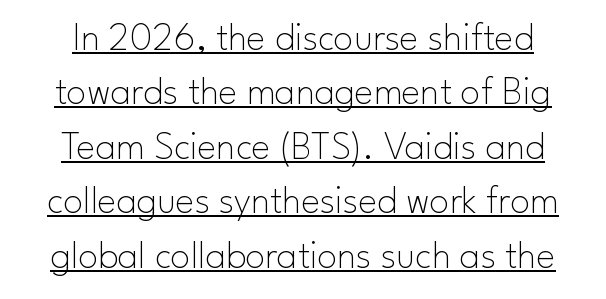
How are the letters spaced? Ordinarily, with no added tracking. Looks like regular typesetting: each glyph gets only the width it needs. A light-to-regular cut is what we see here. What decoration does the sample have? An underline.
